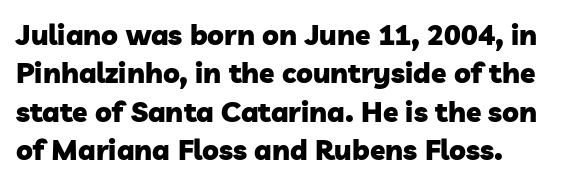
Q: Is the text bold? A: Yes.
Q: Is the typeface a serif or a sans-serif typeface? A: Sans-serif.
Q: Is the text underlined? A: No.
Q: Is the spacing between letters normal or unusually wide? A: Normal.
Q: Is the spacing between lines tight, normal or loose? A: Normal.
Q: Width (condensed, normal, or wide)? A: Normal.
Q: Stroke contrast? A: Low.
Q: x-height? A: Medium.
Q: Monospaced? A: No.
